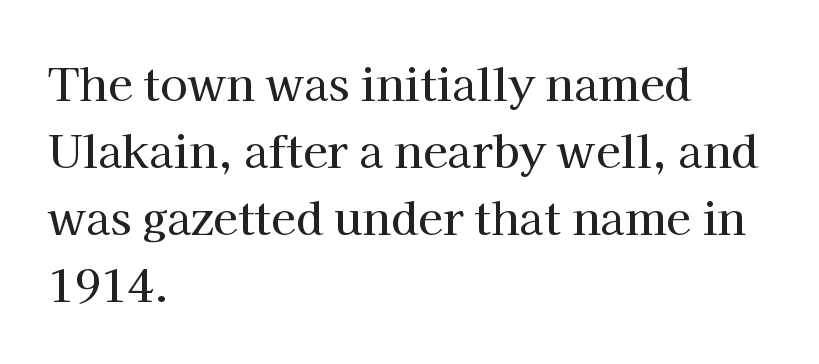
Q: Is the text italic (slanted)? A: No, it is upright.
Q: Is the typeface a serif or a sans-serif typeface? A: Serif.
Q: Is the text underlined? A: No.
Q: How is the paragraph aligned? A: Left-aligned.
Q: Is the spacing between letters normal or unusually wide? A: Normal.
Q: Is the spacing between lines tight, normal or loose? A: Normal.
Q: Width (condensed, normal, or wide)? A: Normal.
Q: Stroke contrast? A: High.
Q: x-height? A: Medium.
Q: Monospaced? A: No.
